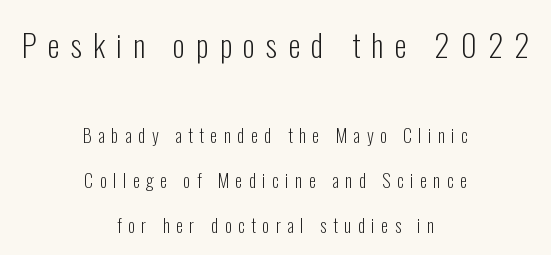
The image shows 31 px light, condensed sans-serif type, upright; set centered, loose line spacing (2.49x), unusually wide letter spacing (+0.36 em), not underlined; the first (top) block is 1.72x larger; low stroke contrast and a medium x-height.
